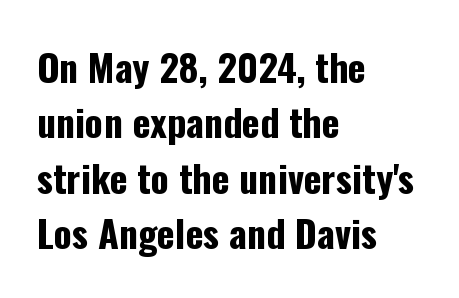
The image shows 38 px bold, condensed sans-serif type, upright; set left-aligned, normal line spacing (1.46x), normal letter spacing, not underlined; low stroke contrast and a medium x-height.
